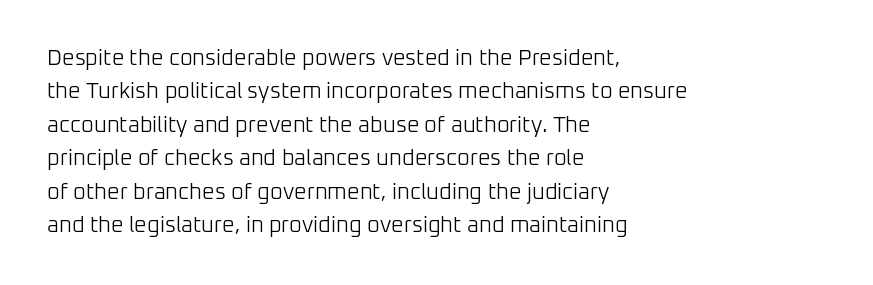
Summary of vertical rhythm: regular, with standard interline spacing. No extra ink here — the face is not bold. Quick note: not italic, upright. Horizontal alignment here is leftward, the default for most running prose.
